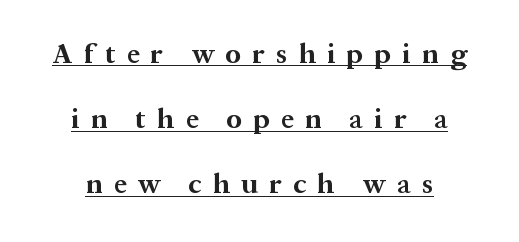
Q: Is the text bold? A: Yes.
Q: Is the text italic (slanted)? A: No, it is upright.
Q: Is the typeface a serif or a sans-serif typeface? A: Serif.
Q: Is the text underlined? A: Yes.
Q: Is the spacing between letters normal or unusually wide? A: Unusually wide.
Q: Is the spacing between lines tight, normal or loose? A: Loose.
Q: Width (condensed, normal, or wide)? A: Normal.
Q: Stroke contrast? A: Medium.
Q: x-height? A: Medium.
Q: Monospaced? A: No.
